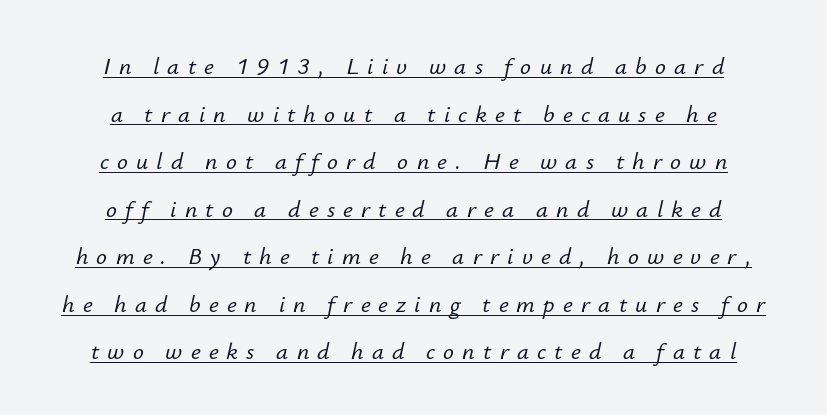
The face used here has a pronounced slope to its letters. What's the leading like? Stretched, with rows far apart. Caption: multi-line text, centered on the measure. A typographer would call this underscored text.
